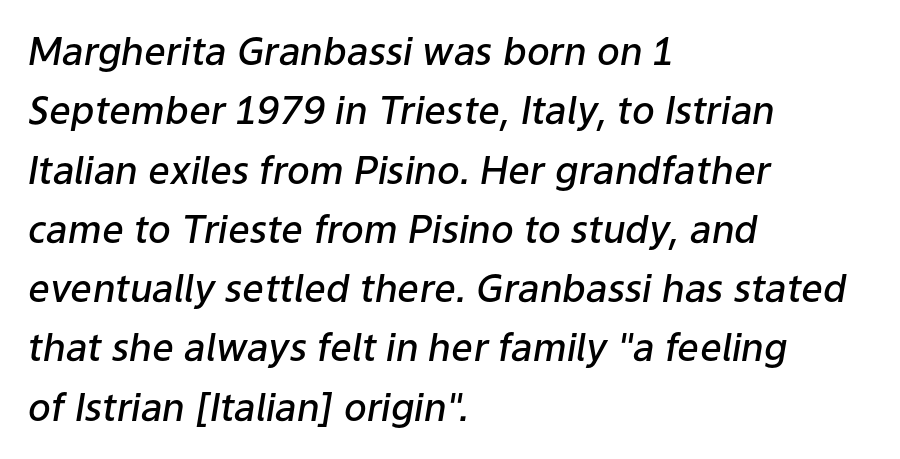
Q: Is the text bold? A: Semi-bold.
Q: Is the text italic (slanted)? A: Yes, it leans right by about 9 degrees.
Q: Is the text underlined? A: No.
Q: How is the paragraph aligned? A: Left-aligned.
Q: Is the spacing between letters normal or unusually wide? A: Normal.
Q: Is the spacing between lines tight, normal or loose? A: Normal.
Q: Width (condensed, normal, or wide)? A: Normal.
Q: Stroke contrast? A: Low.
Q: x-height? A: Medium.
Q: Monospaced? A: No.
